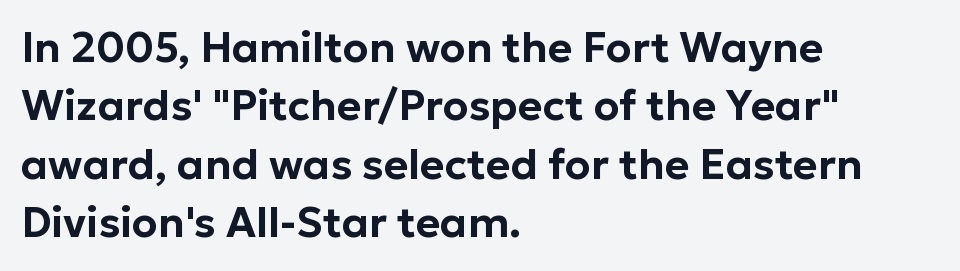
The font's upright variant was chosen for this text. The letterforms sit shoulder to shoulder at normal distance. A clean baseline with only descenders dipping below it. Is this a fixed-width face? No — the glyphs have proportional, varying widths.
